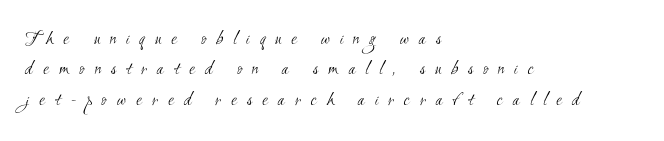
The image shows 21 px text type; set left-aligned, normal line spacing (1.45x), unusually wide letter spacing (+0.47 em), not underlined.
